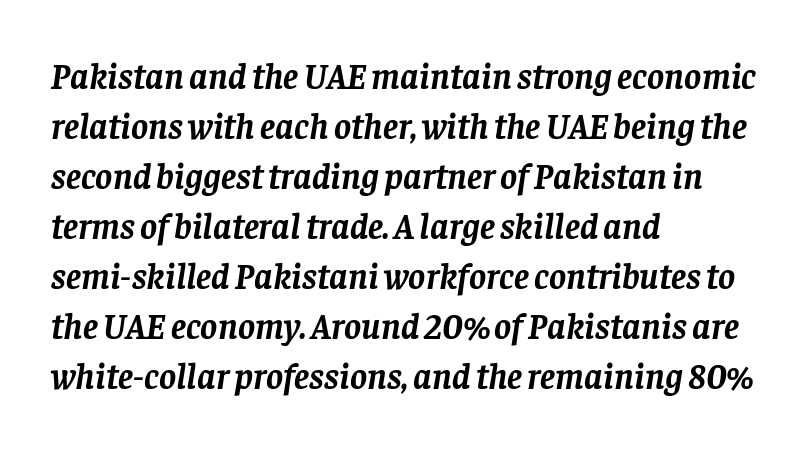
In terms of letterspacing, this is plain default setting. These lines are rendered in a variable-pitch font. Heavy, bold letterforms. Interline gaps are of average width in this sample. Where is the straight margin? On the left.
